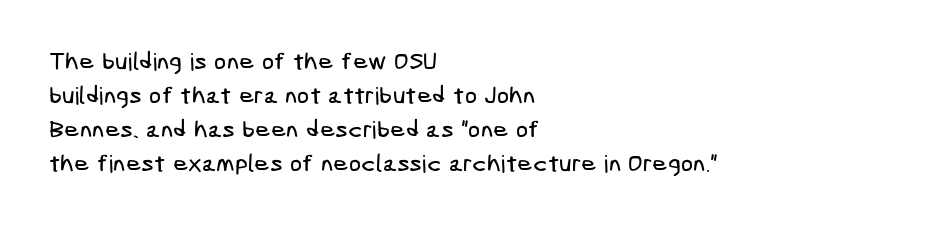
Q: Is the text underlined? A: No.
Q: How is the paragraph aligned? A: Left-aligned.
Q: Is the spacing between letters normal or unusually wide? A: Normal.
Q: Is the spacing between lines tight, normal or loose? A: Normal.
